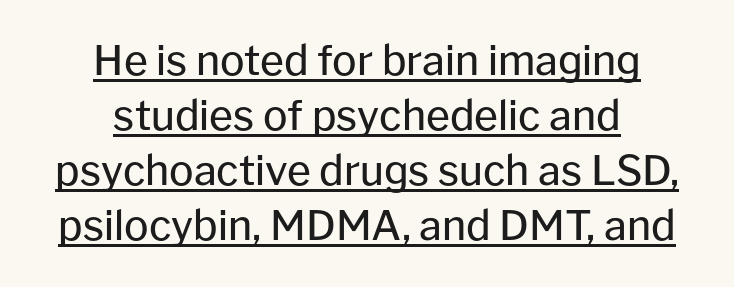
{"serif": "no", "italic": "no", "bold": "no", "weight": "regular", "width": "normal", "stroke_contrast": "low", "x_height": "medium", "monospaced": "no", "underline": "yes", "align": "center", "line_spacing": "normal", "line_spacing_ratio": 1.34, "letter_spacing": "normal", "letter_spacing_em": 0.0, "glyph_px": 41}
